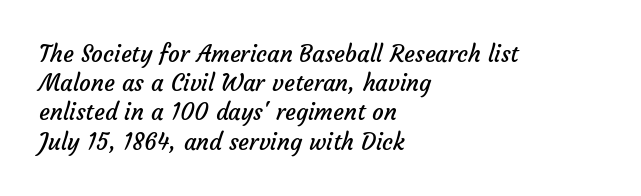
These lines keep a tight, regular rhythm from letter to letter. The weight tops out at a normal text grade. The passage is arranged the way most books set body copy — flush left. A typesetter would call this leading conventional body-copy spacing. The baseline area is clear.
